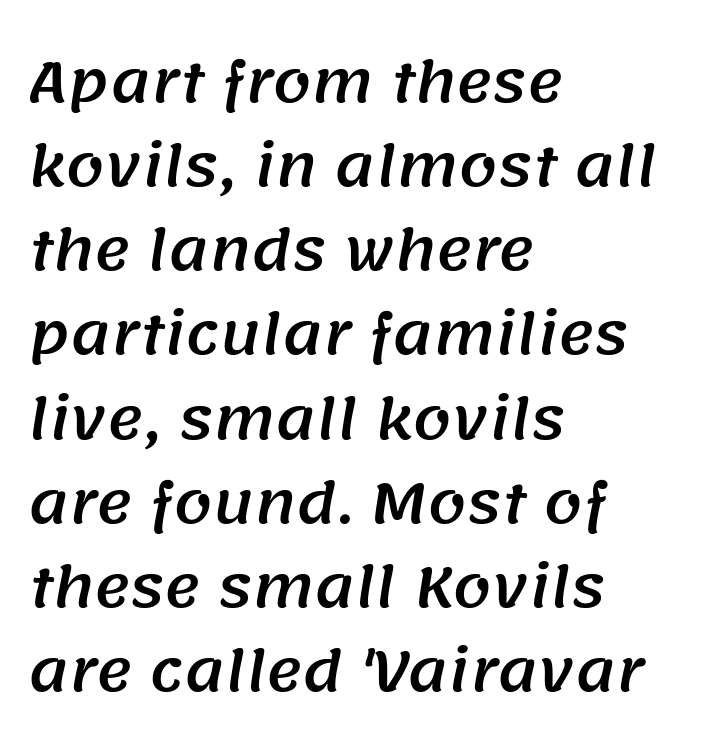
The image shows 55 px sans-serif type; set left-aligned, normal line spacing (1.53x), normal letter spacing, not underlined; medium stroke contrast and a large x-height.
